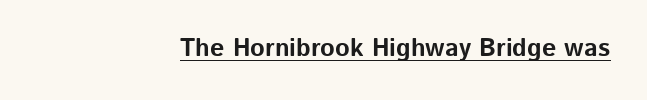
The image shows 25 px bold type, upright; set normal letter spacing, underlined.
